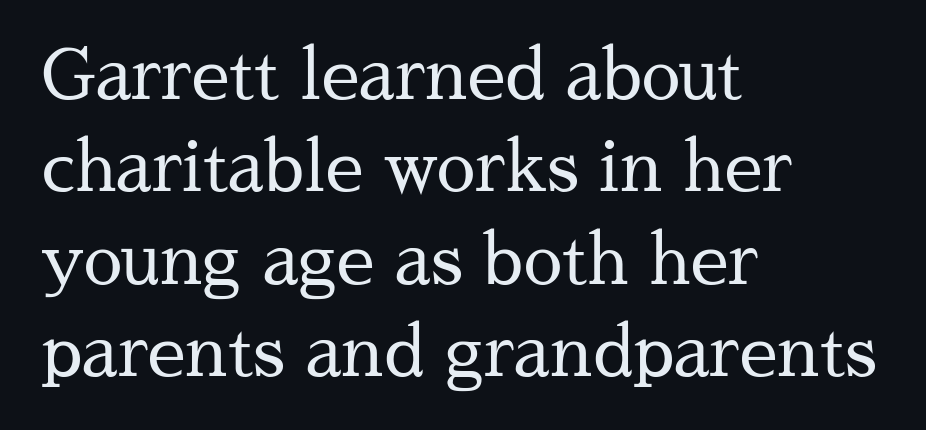
Characters remain perfectly vertical along every line. Check where the strokes stop: tiny serifs finish them off. Honestly, the letter spacing is just normal — you wouldn't notice it. The rendering uses a moderate line-height, typical for paragraphs.
